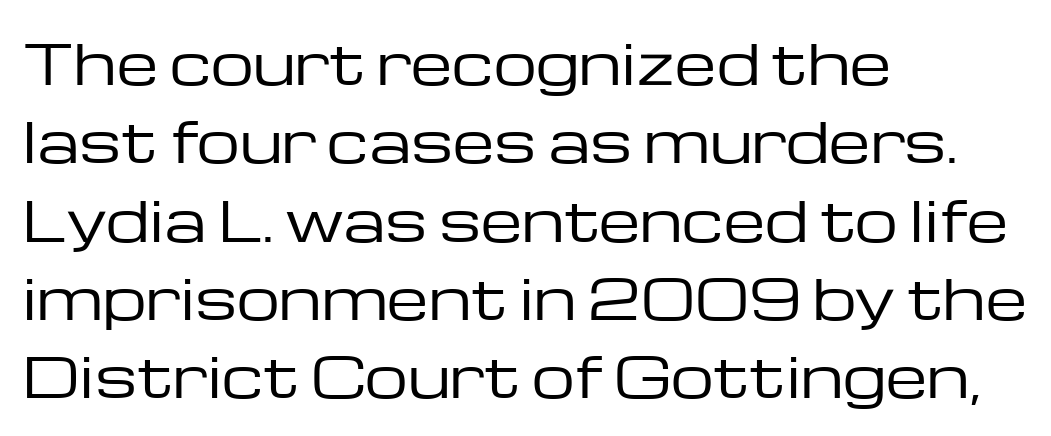
The designer left line spacing at the default. The space beneath each line is pristine and unruled. Looks like regular typesetting: each glyph gets only the width it needs. Nothing unusual about the tracking: characters are spaced as the font intends. Caption: multi-line text, flush left, ragged right. These glyphs show unthickened strokes, regular width or finer.
